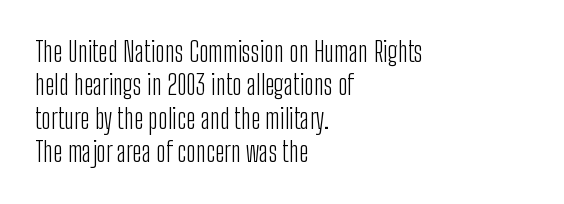
The image shows 27 px text type, upright; set left-aligned, line spacing 1.24x, normal letter spacing, not underlined.
